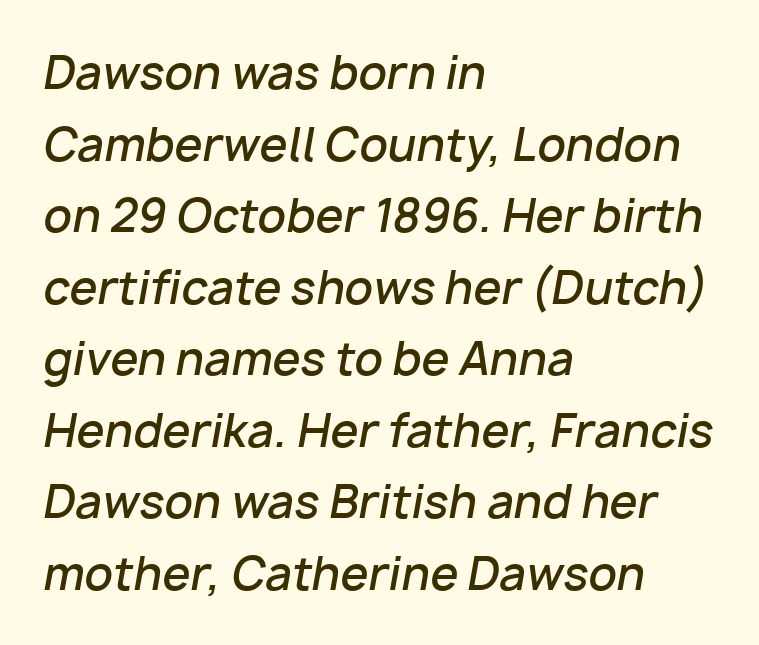
The image shows 45 px semibold type, italic (leaning right); set left-aligned, normal line spacing (1.59x), normal letter spacing, not underlined; low stroke contrast and a medium x-height.
